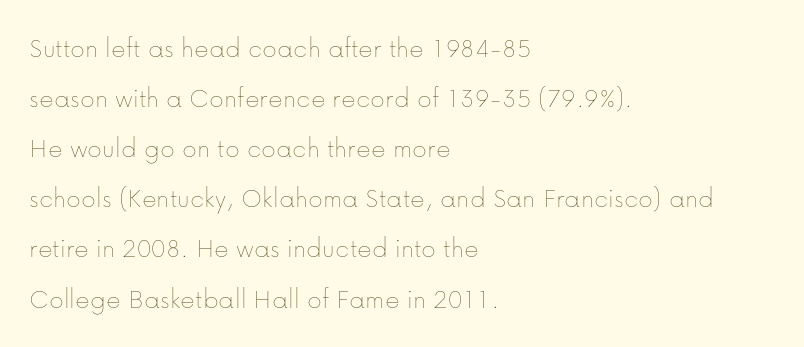
Q: Is the text bold? A: No.
Q: Is the text italic (slanted)? A: No, it is upright.
Q: Is the text underlined? A: No.
Q: How is the paragraph aligned? A: Left-aligned.
Q: Is the spacing between letters normal or unusually wide? A: Normal.
Q: Width (condensed, normal, or wide)? A: Normal.
Q: Stroke contrast? A: Low.
Q: x-height? A: Medium.
Q: Monospaced? A: No.
